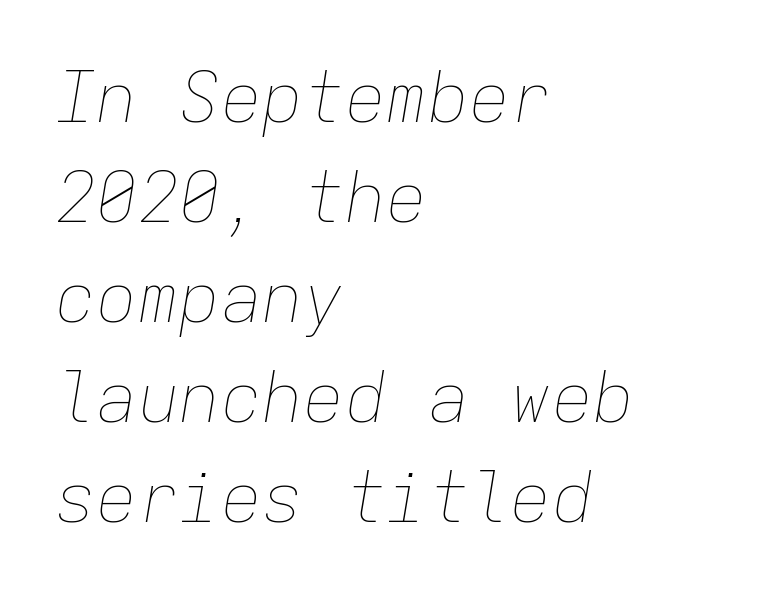
{"italic": "yes", "lean": "right", "slant_degrees": 9, "bold": "no", "weight": "thin", "width": "normal", "stroke_contrast": "low", "x_height": "medium", "monospaced": "yes", "underline": "no", "align": "left", "line_spacing": "normal", "line_spacing_ratio": 1.45, "letter_spacing": "normal", "letter_spacing_em": 0.0, "glyph_px": 69}
